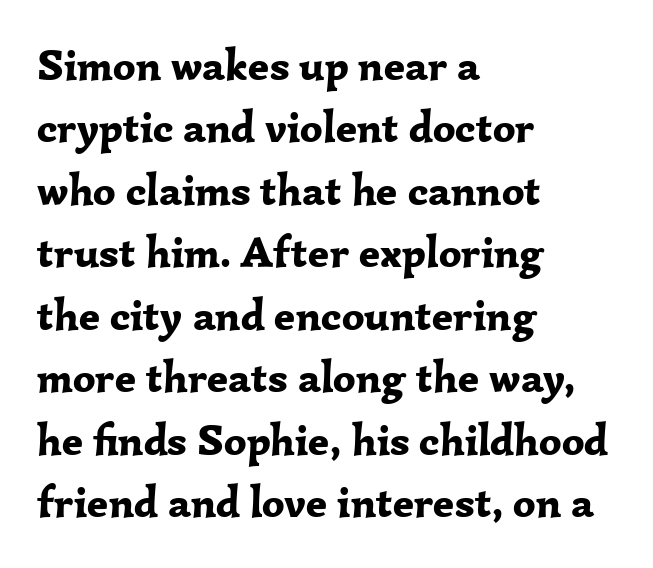
The image shows 44 px bold serif type, upright; set left-aligned, normal line spacing (1.42x), normal letter spacing, not underlined; low stroke contrast and a medium x-height.
